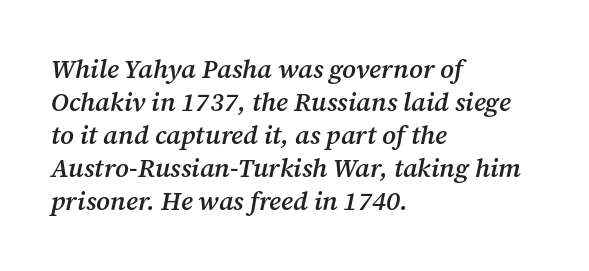
Q: Is the text bold? A: Semi-bold.
Q: Is the text italic (slanted)? A: Yes, it leans right by about 12 degrees.
Q: Is the text underlined? A: No.
Q: How is the paragraph aligned? A: Left-aligned.
Q: Is the spacing between letters normal or unusually wide? A: Normal.
Q: Is the spacing between lines tight, normal or loose? A: Normal.
